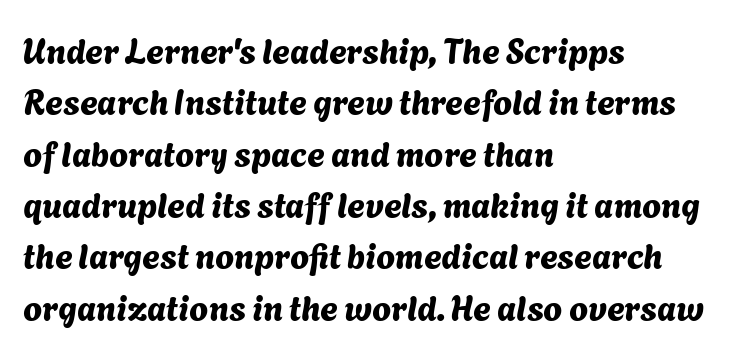
The image shows 34 px sans-serif type; set left-aligned, normal line spacing (1.51x), normal letter spacing, not underlined; medium stroke contrast and a medium x-height.
